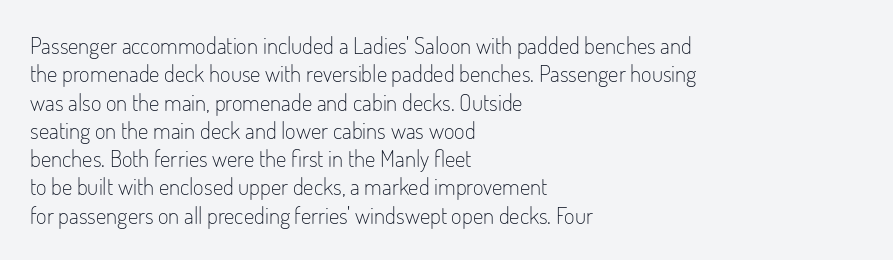
{"italic": "no", "bold": "no", "underline": "no", "align": "left", "line_spacing_ratio": 1.23, "letter_spacing": "normal", "letter_spacing_em": 0.0, "glyph_px": 23}
